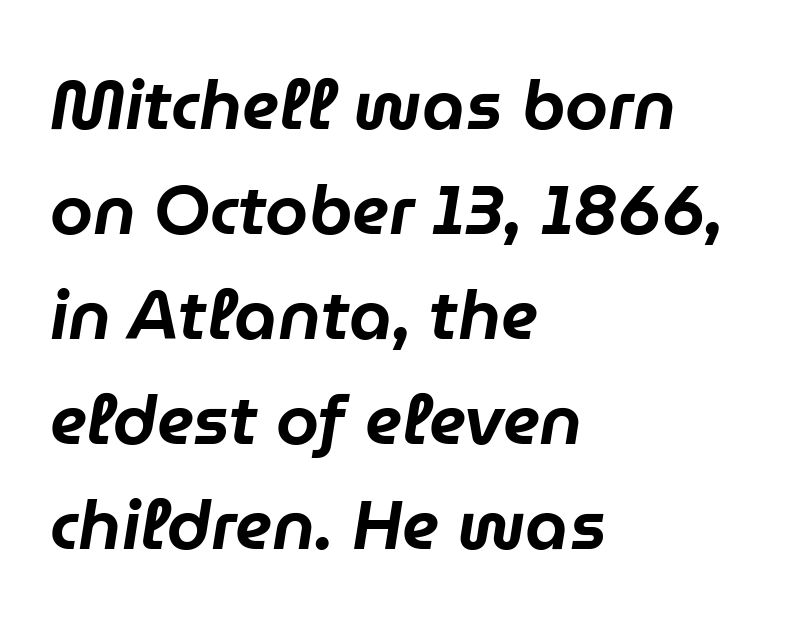
This rendering uses left alignment, leaving the right contour irregular. Italic: yes, the glyphs are oblique. The passage shown is not underscored anywhere. Do the characters align in a grid? No, the font is proportional. A typesetter would call this zero additional tracking. Interline gaps are of average width in this sample.
